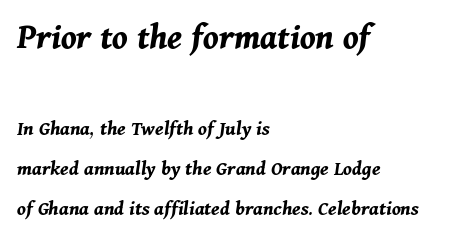
Type size steps down from the first block to the second. The paragraph shown leans on its left margin. These lines keep a tight, regular rhythm from letter to letter. The face used here has a pronounced slope to its letters.
